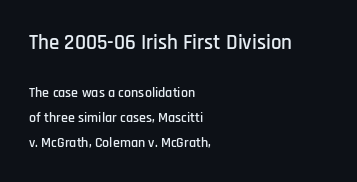
Q: Is the text italic (slanted)? A: No, it is upright.
Q: Is the text underlined? A: No.
Q: How is the paragraph aligned? A: Left-aligned.
Q: Is the spacing between letters normal or unusually wide? A: Normal.
Q: Which block of text is set in a larger size, the first (top) or the second (bottom)? A: The first (top) one.
